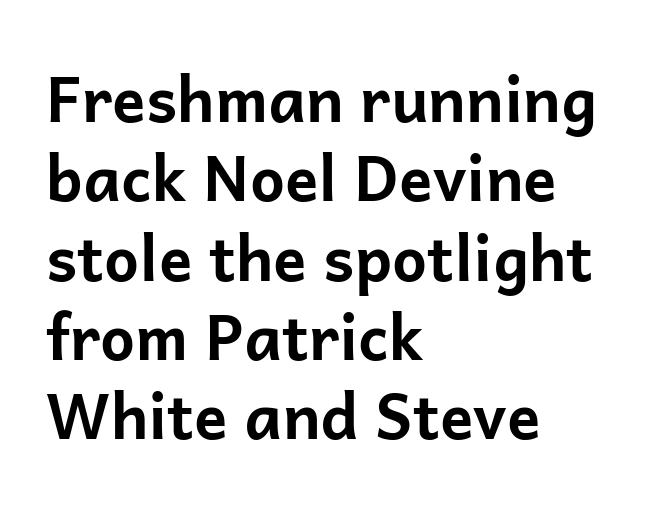
These lines carry a lot of weight — the face is fully bold. Is the block centered? No — it sits flush against the left margin. The typeface chosen for these lines omits serifs. Any mark beneath the type? The region is blank.
